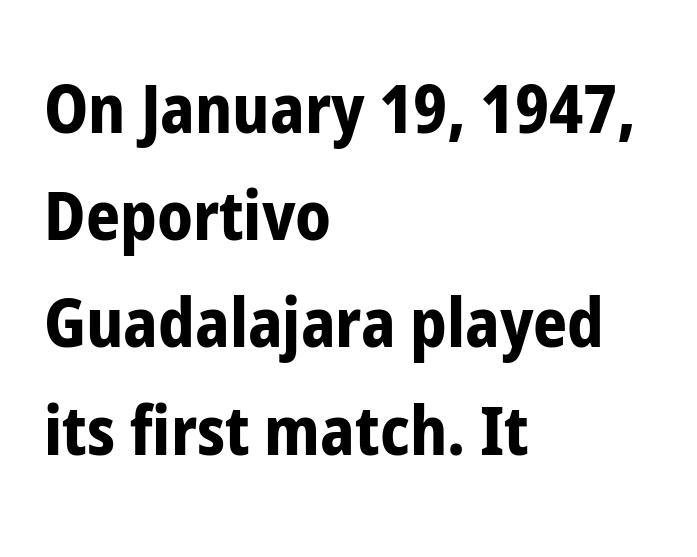
{"serif": "no", "italic": "no", "bold": "yes", "weight": "bold", "width": "condensed", "stroke_contrast": "low", "x_height": "medium", "monospaced": "no", "underline": "no", "align": "left", "line_spacing": "normal", "line_spacing_ratio": 1.6, "letter_spacing": "normal", "letter_spacing_em": 0.0, "glyph_px": 67}
